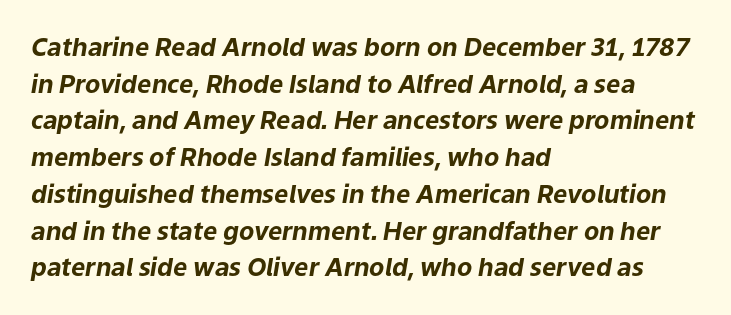
Q: Is the text bold? A: Yes.
Q: Is the text italic (slanted)? A: Yes, it leans right by about 9 degrees.
Q: Is the text underlined? A: No.
Q: How is the paragraph aligned? A: Left-aligned.
Q: Is the spacing between letters normal or unusually wide? A: Normal.
Q: Is the spacing between lines tight, normal or loose? A: Normal.
